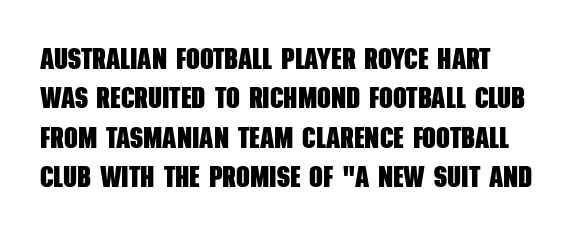
Q: Is the text bold? A: Yes.
Q: Is the typeface a serif or a sans-serif typeface? A: Sans-serif.
Q: Is the text underlined? A: No.
Q: How is the paragraph aligned? A: Left-aligned.
Q: Is the spacing between letters normal or unusually wide? A: Normal.
Q: Is the spacing between lines tight, normal or loose? A: Normal.
Q: Width (condensed, normal, or wide)? A: Condensed.
Q: Stroke contrast? A: Low.
Q: x-height? A: Large.
Q: Monospaced? A: No.
